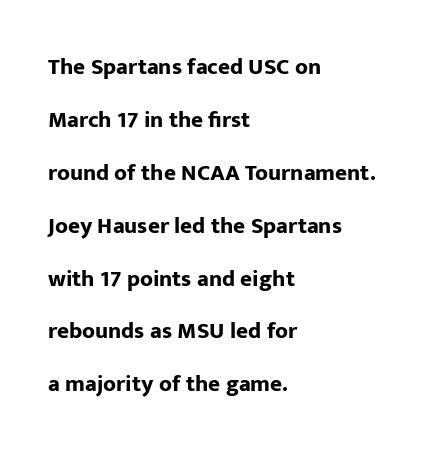
Pretty heavy lettering here — definitely bold. Airy leading. Layout note: lines flush left. Vertical strokes here are truly vertical. A bare baseline throughout the passage. Is the letter spacing exaggerated? No — it looks like the ordinary default.
